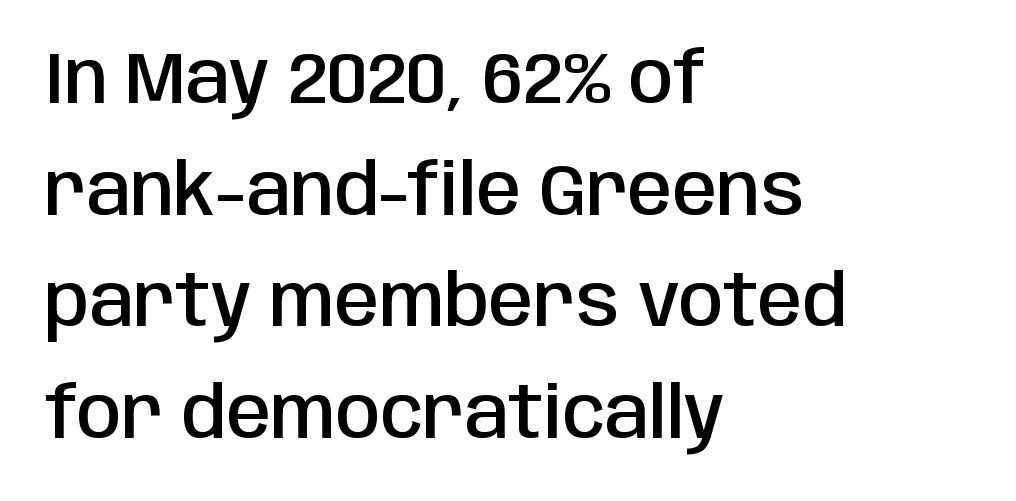
The image shows 72 px semibold, condensed sans-serif type, upright; set left-aligned, normal line spacing (1.55x), normal letter spacing, not underlined; low stroke contrast and a large x-height.
